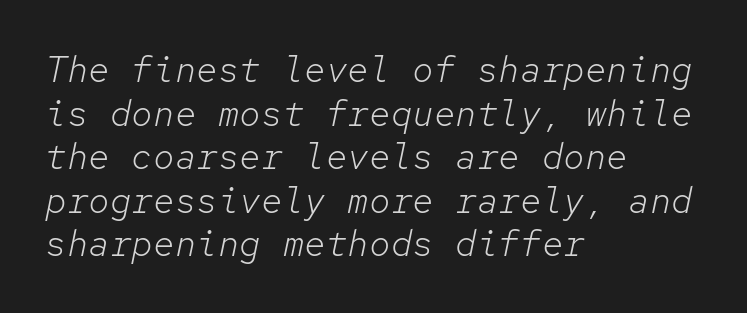
{"italic": "yes", "lean": "right", "slant_degrees": 12, "bold": "no", "weight": "light", "width": "normal", "stroke_contrast": "low", "x_height": "medium", "monospaced": "yes", "underline": "no", "align": "left", "line_spacing_ratio": 1.21, "letter_spacing": "normal", "letter_spacing_em": 0.0, "glyph_px": 36}
